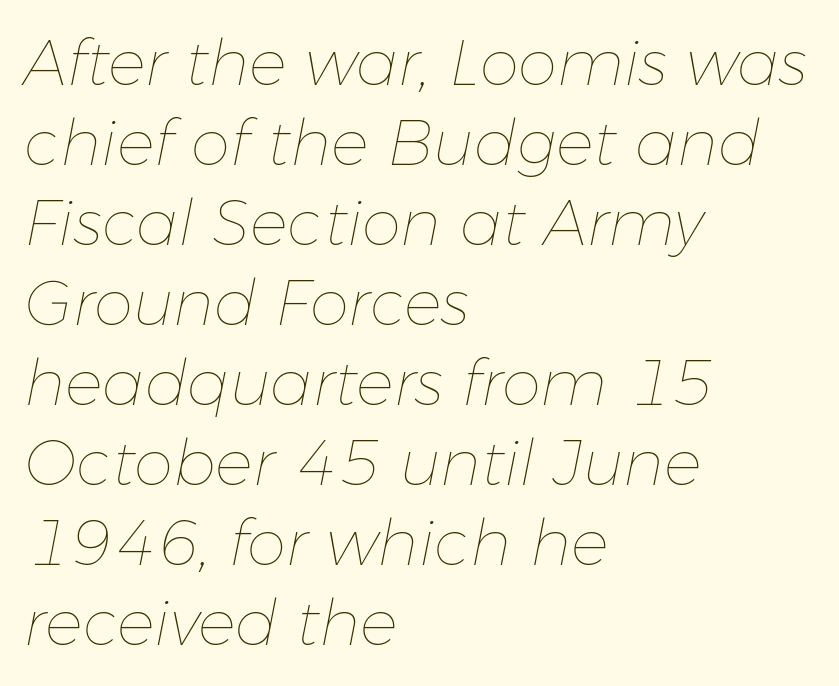
{"italic": "yes", "lean": "right", "slant_degrees": 11, "bold": "no", "weight": "thin", "width": "normal", "stroke_contrast": "low", "x_height": "medium", "monospaced": "no", "underline": "no", "align": "left", "line_spacing": "normal", "line_spacing_ratio": 1.27, "letter_spacing": "normal", "letter_spacing_em": 0.0, "glyph_px": 63}
